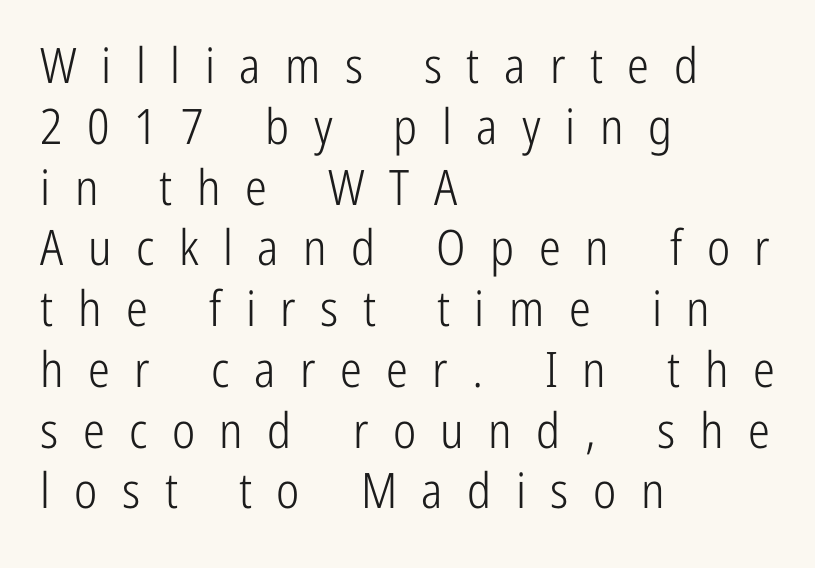
A typesetter would call this proportional, since set widths differ per character. Are there feet on the stems? There aren't — it's a sans. Stroke thickness stays within the range of a standard reading face or lighter. Teacher's note: observe the even left margin — that is flush-left alignment. Any mark beneath the type? The region is blank. Characters remain perfectly vertical along every line.
